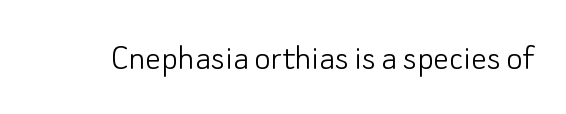
The image shows 39 px light sans-serif type, upright; set normal letter spacing, not underlined; low stroke contrast and a small x-height.
